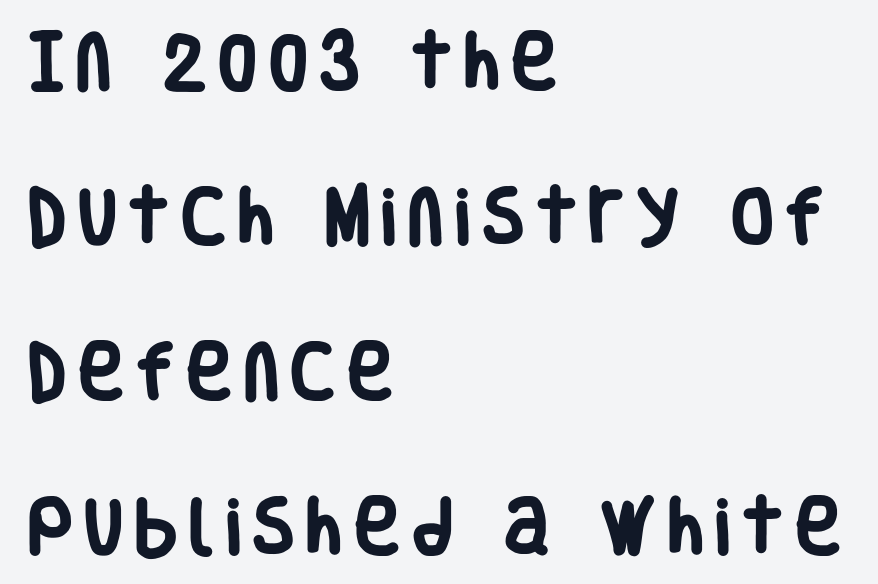
The image shows 62 px heavy, condensed sans-serif type, upright; set left-aligned, loose line spacing (2.5x), not underlined; low stroke contrast and a large x-height.
